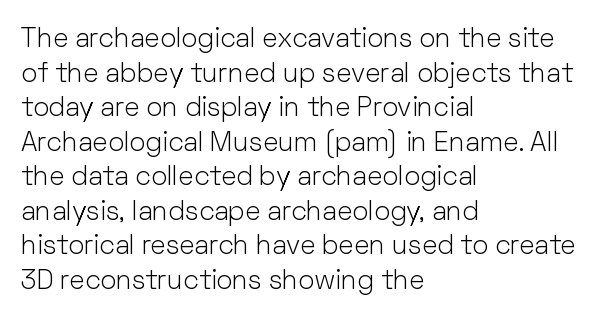
The image shows 27 px text type, upright; set left-aligned, normal line spacing (1.28x), normal letter spacing, not underlined.
